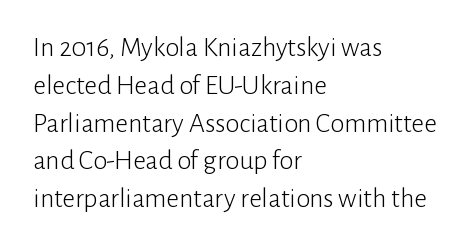
{"serif": "no", "italic": "no", "bold": "no", "weight": "light", "width": "normal", "stroke_contrast": "low", "x_height": "medium", "monospaced": "no", "underline": "no", "align": "left", "line_spacing": "normal", "line_spacing_ratio": 1.35, "letter_spacing": "normal", "letter_spacing_em": 0.0, "glyph_px": 28}
